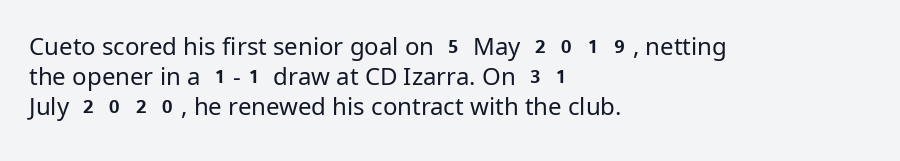
The image shows 24 px text type, upright; set left-aligned, normal line spacing (1.26x), normal letter spacing, not underlined.
